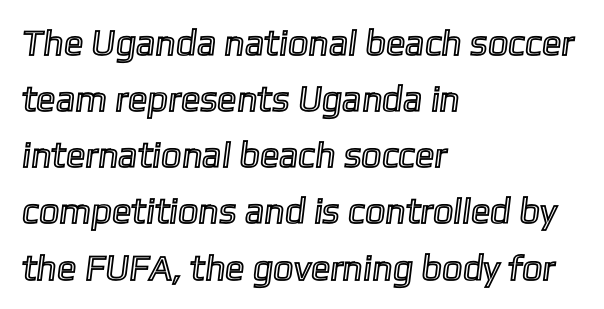
Characters follow at the spacing the type designer built in. This sample keeps an unexceptional amount of space between lines. The letters advance in unequal steps, a hallmark of proportional type. Compared with a centered layout, this one pins lines to the left instead.
